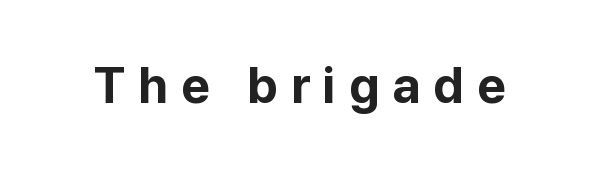
{"serif": "no", "italic": "no", "bold": "yes", "weight": "bold", "width": "normal", "stroke_contrast": "low", "x_height": "medium", "monospaced": "no", "underline": "no", "letter_spacing": "wide", "letter_spacing_em": 0.26, "glyph_px": 50}
